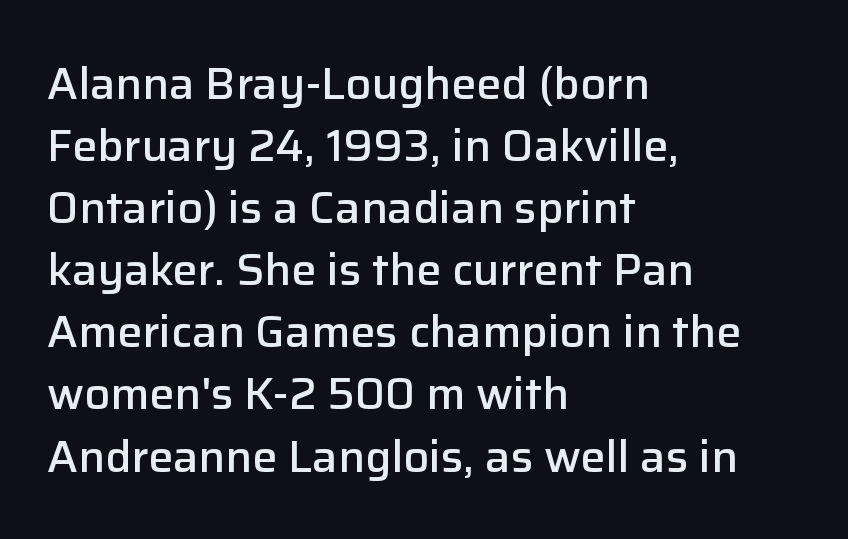
Q: Is the text bold? A: Semi-bold.
Q: Is the text italic (slanted)? A: No, it is upright.
Q: Is the typeface a serif or a sans-serif typeface? A: Sans-serif.
Q: Is the text underlined? A: No.
Q: How is the paragraph aligned? A: Left-aligned.
Q: Is the spacing between letters normal or unusually wide? A: Normal.
Q: Is the spacing between lines tight, normal or loose? A: Normal.
Q: Width (condensed, normal, or wide)? A: Normal.
Q: Stroke contrast? A: Low.
Q: x-height? A: Medium.
Q: Monospaced? A: No.
